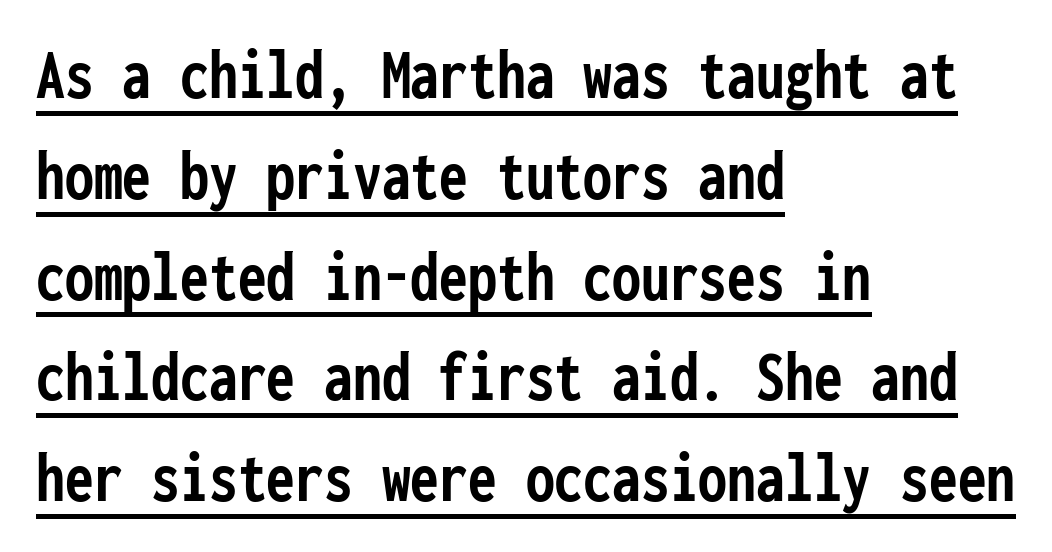
Q: Is the text bold? A: Yes.
Q: Is the text italic (slanted)? A: No, it is upright.
Q: Is the typeface a serif or a sans-serif typeface? A: Sans-serif.
Q: Is the text underlined? A: Yes.
Q: How is the paragraph aligned? A: Left-aligned.
Q: Is the spacing between letters normal or unusually wide? A: Normal.
Q: Is the spacing between lines tight, normal or loose? A: Normal.
Q: Width (condensed, normal, or wide)? A: Condensed.
Q: Stroke contrast? A: Low.
Q: x-height? A: Medium.
Q: Monospaced? A: Yes.
